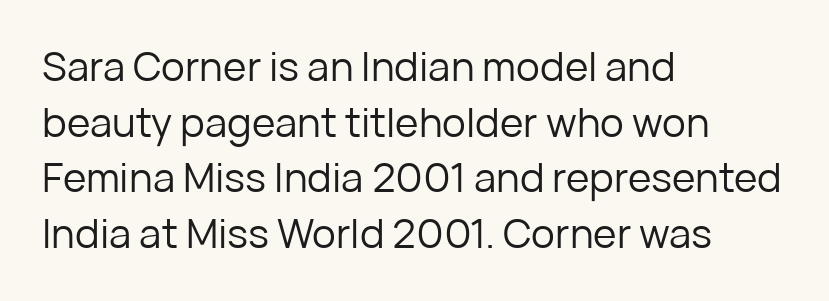
{"serif": "no", "italic": "no", "bold": "no", "weight": "regular", "width": "normal", "stroke_contrast": "low", "x_height": "medium", "monospaced": "no", "underline": "no", "align": "left", "line_spacing": "normal", "line_spacing_ratio": 1.39, "letter_spacing": "normal", "letter_spacing_em": 0.0, "glyph_px": 40}
